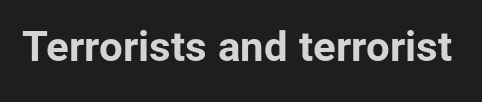
Q: Is the text bold? A: Yes.
Q: Is the text italic (slanted)? A: No, it is upright.
Q: Is the typeface a serif or a sans-serif typeface? A: Sans-serif.
Q: Is the text underlined? A: No.
Q: Is the spacing between letters normal or unusually wide? A: Normal.
Q: Width (condensed, normal, or wide)? A: Normal.
Q: Stroke contrast? A: Low.
Q: x-height? A: Medium.
Q: Monospaced? A: No.
